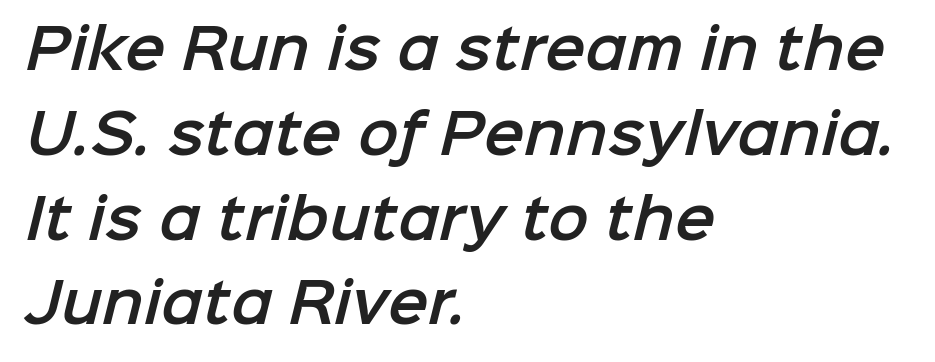
Interline gaps are of average width in this sample. Here the glyphs are tracked normally, forming tight word shapes. Type without underlining. Which margin do the lines hug? The left one — the right edge is uneven. The passage shown is typed in a proportional face where columns would drift. Nope, no serifs anywhere on these letters.
